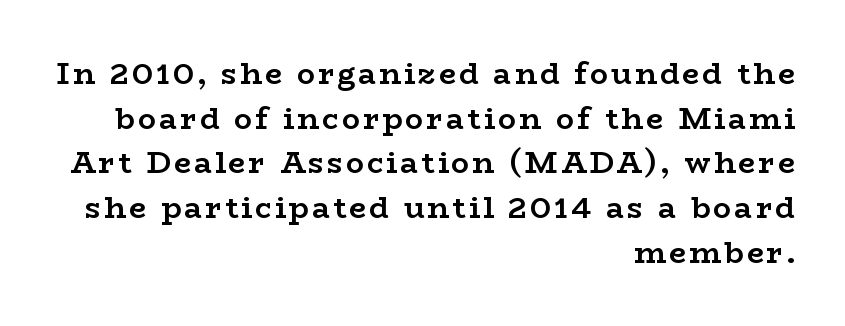
The image shows 30 px semibold, wide serif type, upright; set right-aligned, normal line spacing (1.49x), not underlined; low stroke contrast and a medium x-height.
